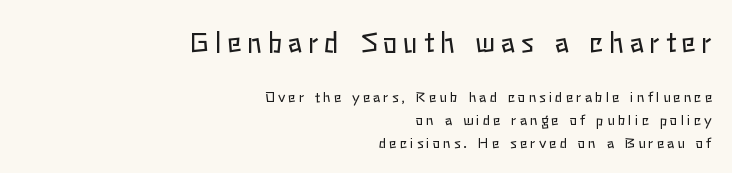
{"italic": "no", "bold": "no", "underline": "no", "align": "right", "line_spacing": "normal", "line_spacing_ratio": 1.62, "letter_spacing": "wide", "letter_spacing_em": 0.21, "larger_block": "first", "size_ratio": 1.93, "glyph_px": 27}
